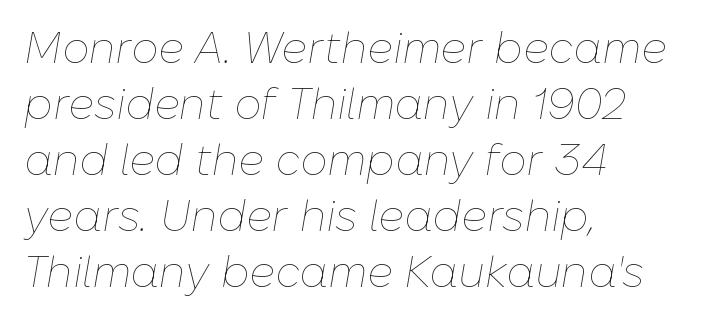
Q: Is the text bold? A: No.
Q: Is the text italic (slanted)? A: Yes, it leans right by about 10 degrees.
Q: Is the text underlined? A: No.
Q: How is the paragraph aligned? A: Left-aligned.
Q: Is the spacing between letters normal or unusually wide? A: Normal.
Q: Is the spacing between lines tight, normal or loose? A: Normal.
Q: Width (condensed, normal, or wide)? A: Normal.
Q: Stroke contrast? A: Low.
Q: x-height? A: Medium.
Q: Monospaced? A: No.
